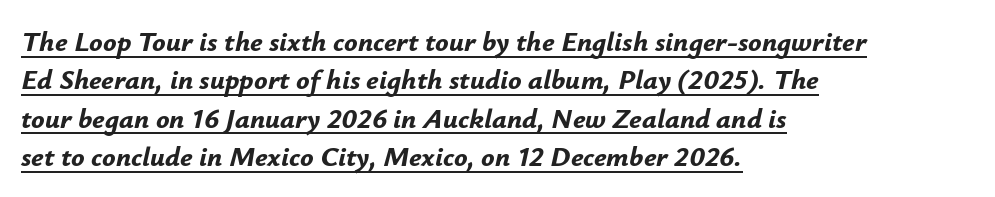
Short note: letters normally spaced. Short and long lines alike share a common starting point at left. The glyphs look as if they've been sheared to an angle. Underlined type.
